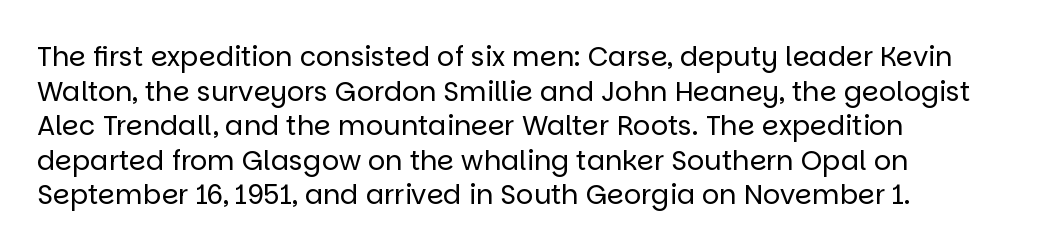
Q: Is the text bold? A: No.
Q: Is the text italic (slanted)? A: No, it is upright.
Q: Is the text underlined? A: No.
Q: How is the paragraph aligned? A: Left-aligned.
Q: Is the spacing between letters normal or unusually wide? A: Normal.
Q: Is the spacing between lines tight, normal or loose? A: Normal.
